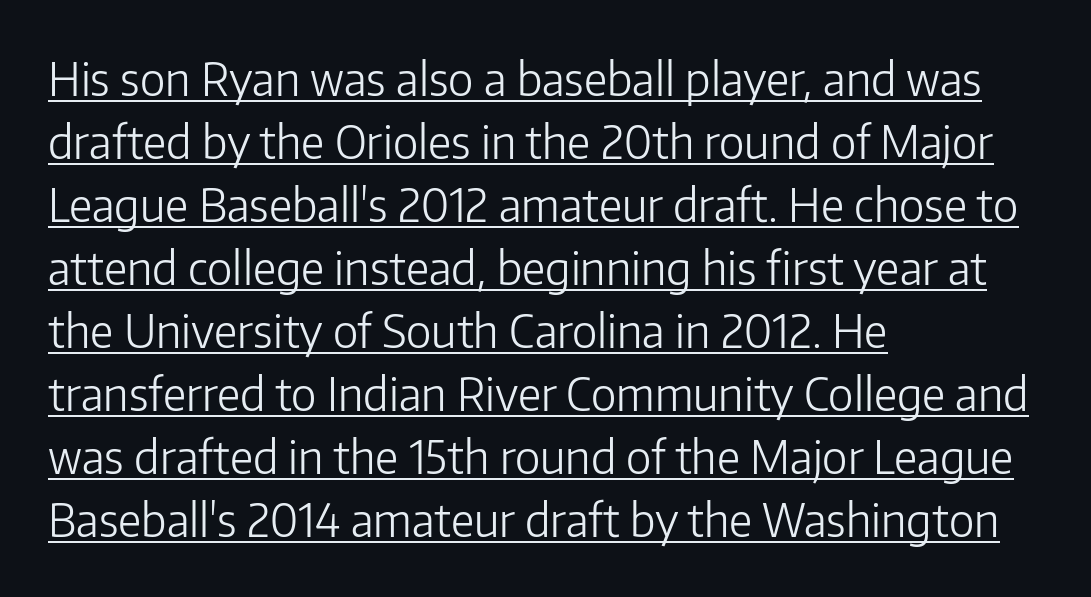
The image shows 46 px light sans-serif type, upright; set left-aligned, normal line spacing (1.37x), normal letter spacing, underlined; low stroke contrast and a medium x-height.
